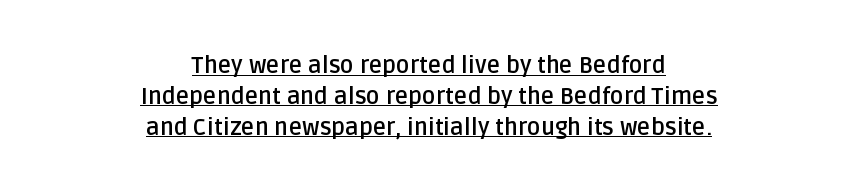
Does a line run under the words? Yes, clearly. The tracking reads as untouched default to a designer's eye. Does the weight exceed regular? Yes, all the way to bold. The whitespace from short lines is split evenly between both sides. The vertical gap from one line to the next is medium.
